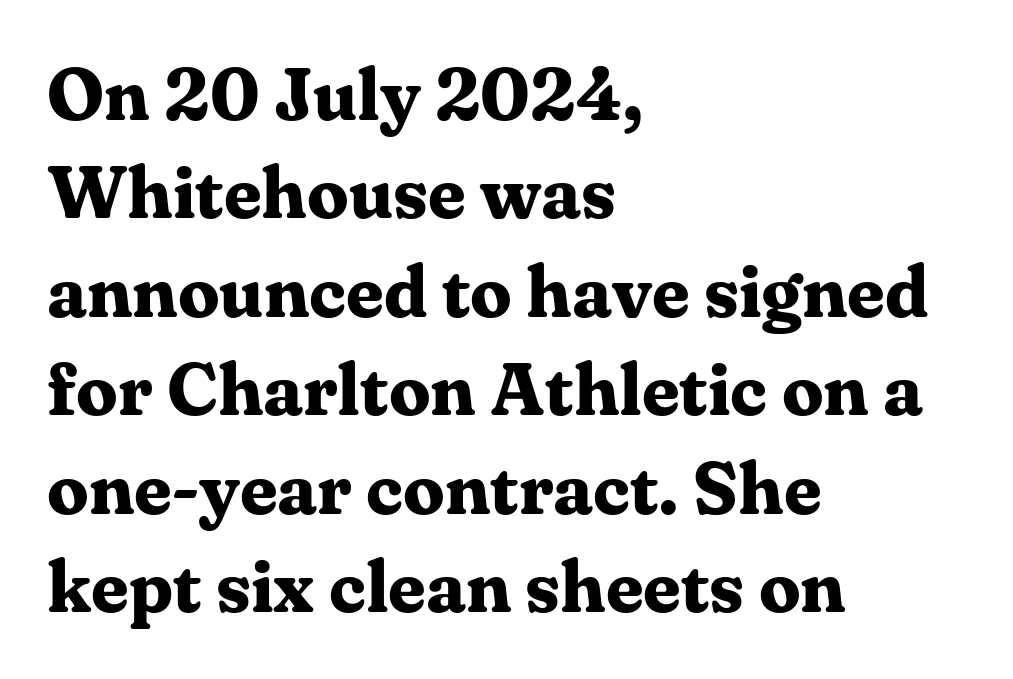
Q: Is the text bold? A: Yes.
Q: Is the text italic (slanted)? A: No, it is upright.
Q: Is the typeface a serif or a sans-serif typeface? A: Serif.
Q: Is the text underlined? A: No.
Q: How is the paragraph aligned? A: Left-aligned.
Q: Is the spacing between letters normal or unusually wide? A: Normal.
Q: Is the spacing between lines tight, normal or loose? A: Normal.
Q: Width (condensed, normal, or wide)? A: Normal.
Q: Stroke contrast? A: Medium.
Q: x-height? A: Medium.
Q: Monospaced? A: No.
